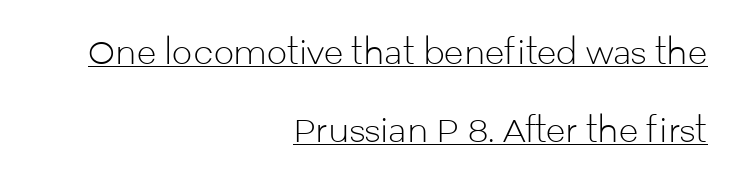
Q: Is the text bold? A: No.
Q: Is the text italic (slanted)? A: No, it is upright.
Q: Is the typeface a serif or a sans-serif typeface? A: Sans-serif.
Q: Is the text underlined? A: Yes.
Q: How is the paragraph aligned? A: Right-aligned.
Q: Is the spacing between letters normal or unusually wide? A: Normal.
Q: Is the spacing between lines tight, normal or loose? A: Loose.
Q: Width (condensed, normal, or wide)? A: Normal.
Q: Stroke contrast? A: Low.
Q: x-height? A: Medium.
Q: Monospaced? A: No.
